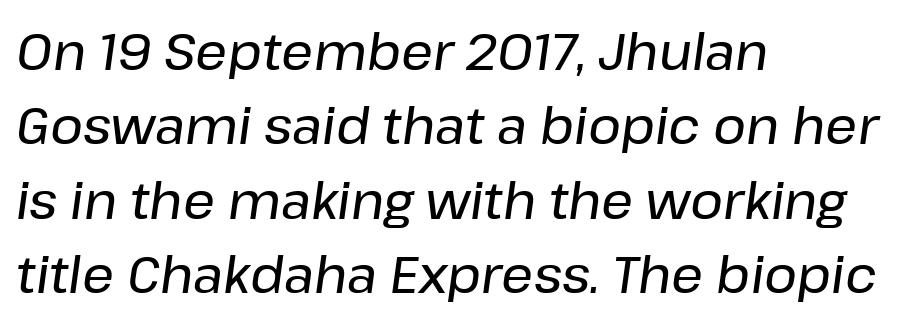
{"italic": "yes", "lean": "right", "slant_degrees": 8, "width": "normal", "stroke_contrast": "low", "x_height": "medium", "monospaced": "no", "underline": "no", "align": "left", "line_spacing": "normal", "line_spacing_ratio": 1.49, "letter_spacing": "normal", "letter_spacing_em": 0.0, "glyph_px": 50}
